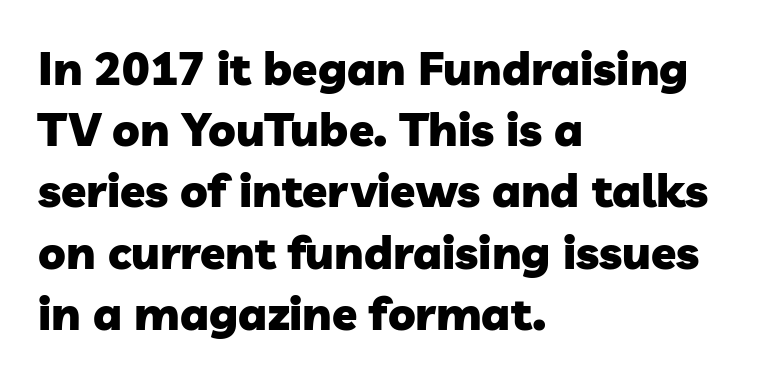
Q: Is the text bold? A: Yes.
Q: Is the typeface a serif or a sans-serif typeface? A: Sans-serif.
Q: Is the text underlined? A: No.
Q: How is the paragraph aligned? A: Left-aligned.
Q: Is the spacing between letters normal or unusually wide? A: Normal.
Q: Is the spacing between lines tight, normal or loose? A: Normal.
Q: Width (condensed, normal, or wide)? A: Normal.
Q: Stroke contrast? A: Low.
Q: x-height? A: Medium.
Q: Monospaced? A: No.
